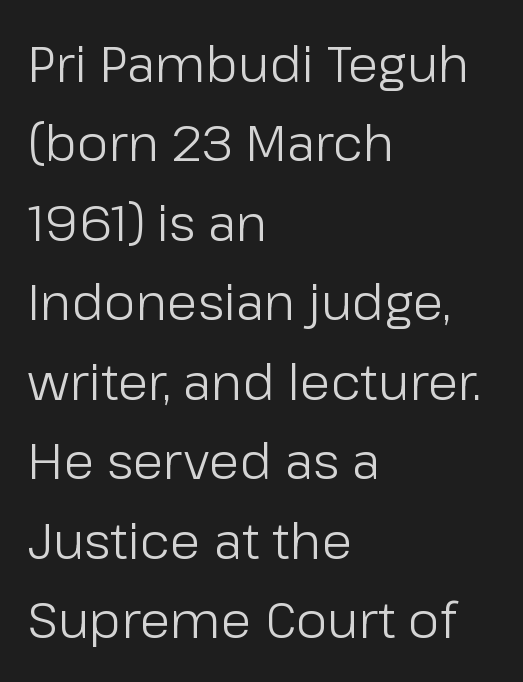
Q: Is the text bold? A: No.
Q: Is the text italic (slanted)? A: No, it is upright.
Q: Is the typeface a serif or a sans-serif typeface? A: Sans-serif.
Q: Is the text underlined? A: No.
Q: How is the paragraph aligned? A: Left-aligned.
Q: Is the spacing between letters normal or unusually wide? A: Normal.
Q: Is the spacing between lines tight, normal or loose? A: Normal.
Q: Width (condensed, normal, or wide)? A: Normal.
Q: Stroke contrast? A: Low.
Q: x-height? A: Medium.
Q: Monospaced? A: No.
